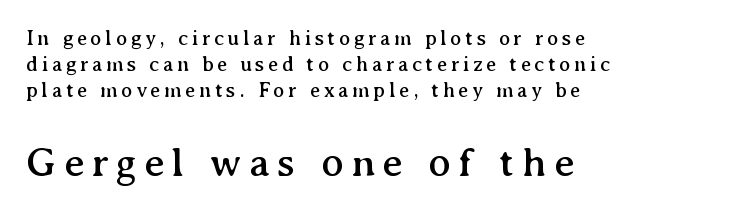
Q: Is the text italic (slanted)? A: No, it is upright.
Q: Is the typeface a serif or a sans-serif typeface? A: Serif.
Q: Is the text underlined? A: No.
Q: How is the paragraph aligned? A: Left-aligned.
Q: Which block of text is set in a larger size, the first (top) or the second (bottom)? A: The second (bottom) one.
Q: Width (condensed, normal, or wide)? A: Normal.
Q: Stroke contrast? A: Medium.
Q: x-height? A: Medium.
Q: Monospaced? A: No.
